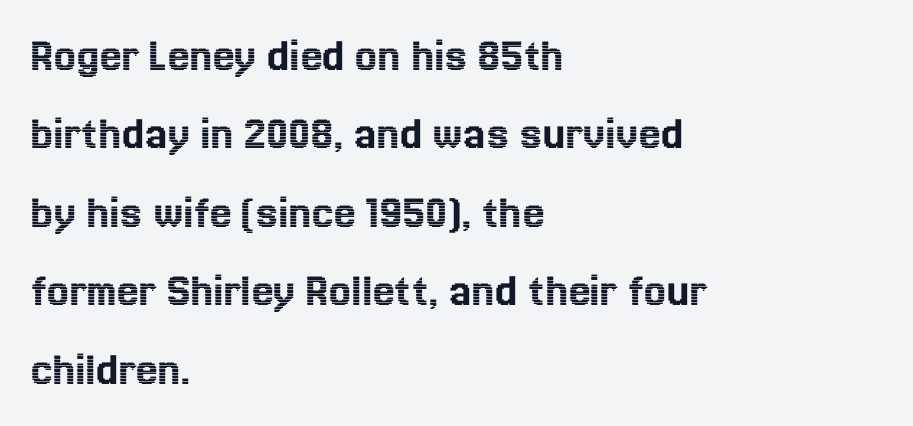
The image shows 49 px text type, upright; set left-aligned, normal line spacing (1.6x), normal letter spacing, not underlined; a medium x-height.
